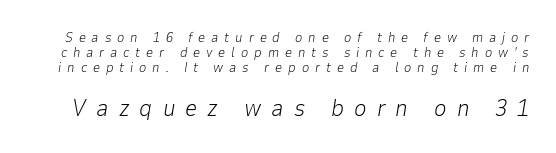
There is plenty of visible air inserted between adjacent glyphs. The strokes are not fattened; the text isn't bold. Baseline-to-baseline distance is barely more than the letter height. The glyphs are unaccompanied by any horizontal stroke below them. The face used here appears at its bigger size in the lower chunk.
